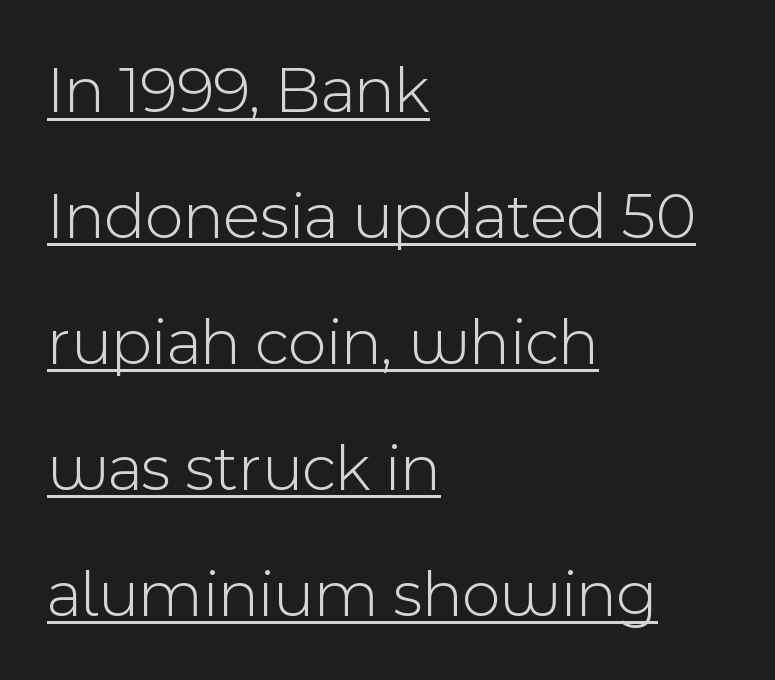
The font sits on the lighter half of the weight spectrum, regular included. Typographically, this falls in the sans-serif category. Each line starts at the same left margin while the right side varies. The face used here appears with an underline applied. Observe the ordinary spacing: letters are neighbours, not strangers.
